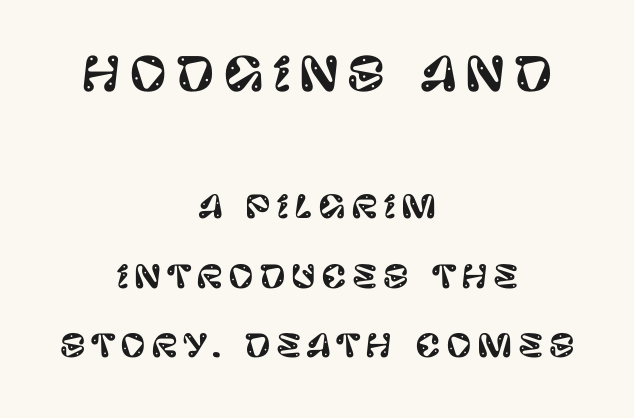
Q: Is the text italic (slanted)? A: Yes.
Q: Is the typeface a serif or a sans-serif typeface? A: Sans-serif.
Q: Is the text underlined? A: No.
Q: How is the paragraph aligned? A: Centered.
Q: Is the spacing between lines tight, normal or loose? A: Loose.
Q: Which block of text is set in a larger size, the first (top) or the second (bottom)? A: The first (top) one.
Q: Width (condensed, normal, or wide)? A: Normal.
Q: Stroke contrast? A: Low.
Q: x-height? A: Large.
Q: Monospaced? A: No.
